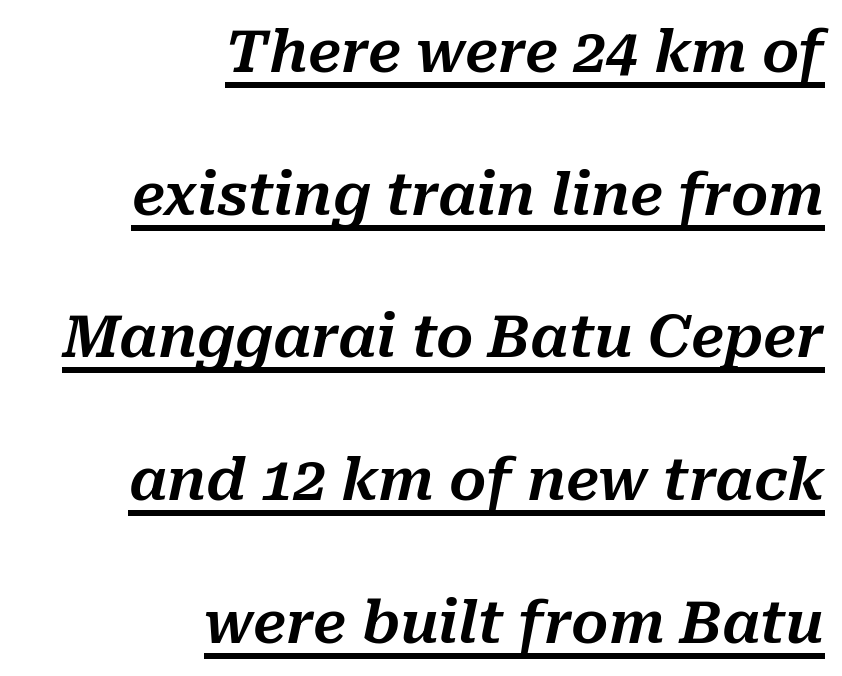
Vertical spacing — loose. Underlined type. Caption: standard tracking, unaltered. When letters slant like this, we call the style italic. Each letter keeps its own natural width here, so spacing adapts to shape.
